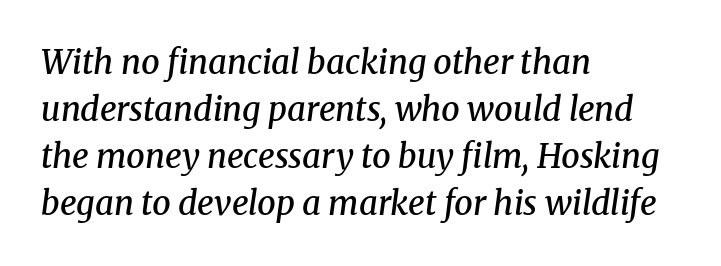
Check where the strokes stop: tiny serifs finish them off. If you drew a line through each stem, it would be angled. Nobody touched the tracking dial on this one. The glyphs are unaccompanied by any horizontal stroke below them.
